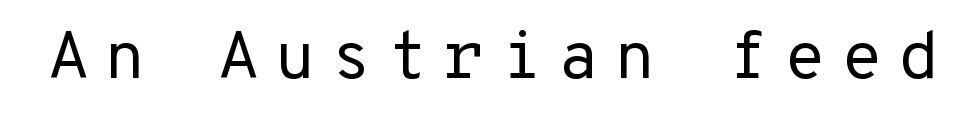
{"serif": "no", "italic": "no", "bold": "no", "weight": "regular", "width": "normal", "stroke_contrast": "low", "x_height": "medium", "monospaced": "yes", "underline": "no", "letter_spacing": "wide", "letter_spacing_em": 0.23, "glyph_px": 67}
